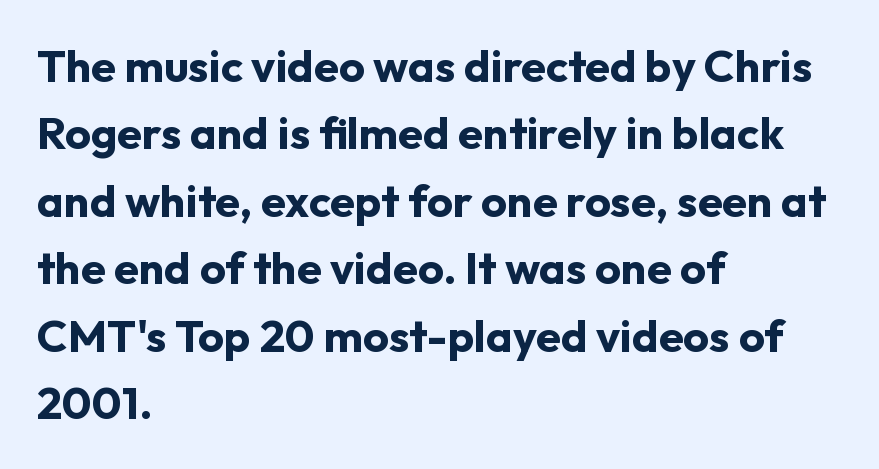
The image shows 45 px bold sans-serif type, upright; set left-aligned, normal line spacing (1.5x), normal letter spacing, not underlined; low stroke contrast and a medium x-height.
